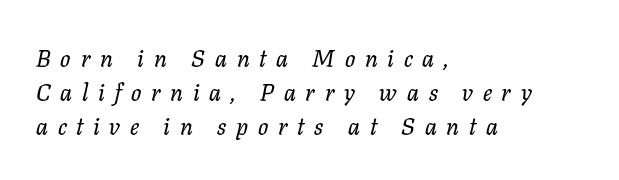
{"italic": "yes", "lean": "right", "slant_degrees": 11, "underline": "no", "align": "left", "line_spacing": "normal", "line_spacing_ratio": 1.42, "letter_spacing": "wide", "letter_spacing_em": 0.41, "glyph_px": 24}
